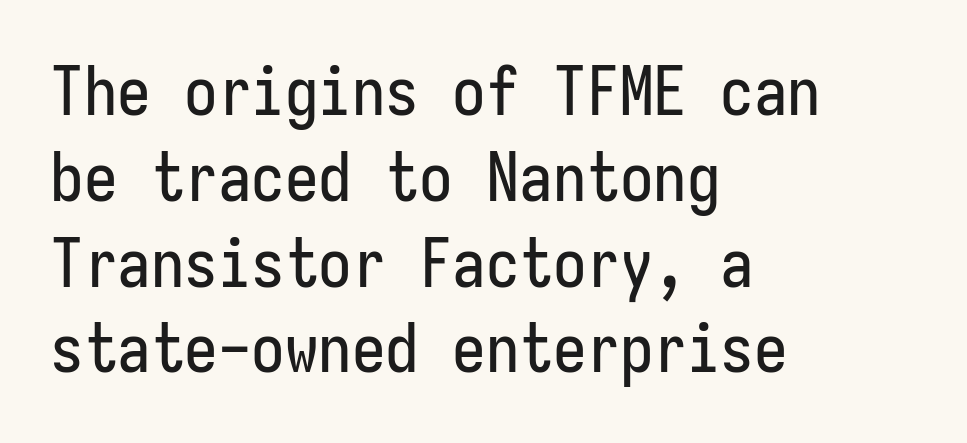
You could count columns in this text — the font is strictly monospaced. Type without underlining. No italicization has been applied; the sample stays upright. What's the leading like? Ordinary, nothing unusual. Short note: letters normally spaced. The text block is weighted toward the left margin, trailing off unevenly rightward.
